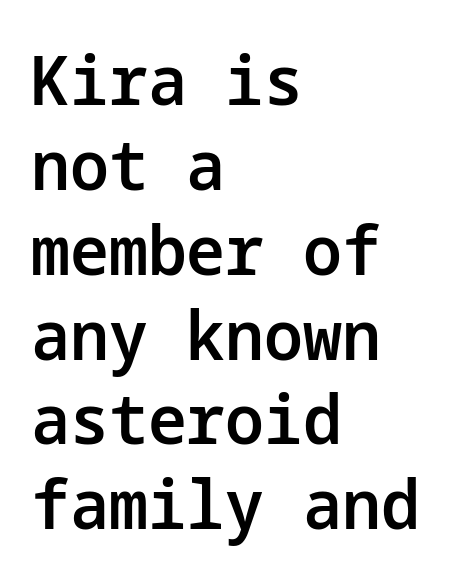
Q: Is the text bold? A: Semi-bold.
Q: Is the text italic (slanted)? A: No, it is upright.
Q: Is the typeface a serif or a sans-serif typeface? A: Sans-serif.
Q: Is the text underlined? A: No.
Q: How is the paragraph aligned? A: Left-aligned.
Q: Is the spacing between letters normal or unusually wide? A: Normal.
Q: Width (condensed, normal, or wide)? A: Normal.
Q: Stroke contrast? A: Low.
Q: x-height? A: Medium.
